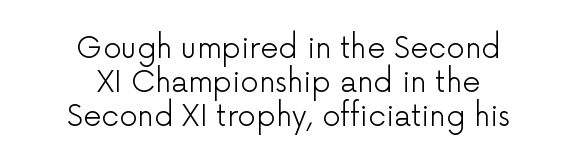
Q: Is the text bold? A: No.
Q: Is the text italic (slanted)? A: No, it is upright.
Q: Is the typeface a serif or a sans-serif typeface? A: Sans-serif.
Q: Is the text underlined? A: No.
Q: How is the paragraph aligned? A: Centered.
Q: Is the spacing between letters normal or unusually wide? A: Normal.
Q: Width (condensed, normal, or wide)? A: Normal.
Q: Stroke contrast? A: Low.
Q: x-height? A: Medium.
Q: Monospaced? A: No.
